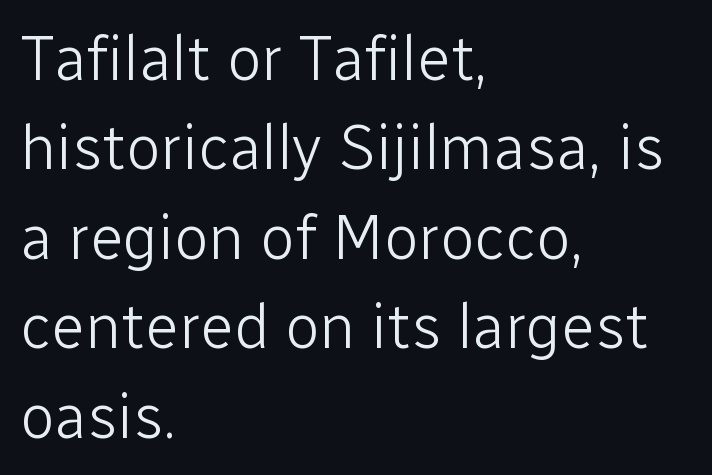
Q: Is the text bold? A: No.
Q: Is the text italic (slanted)? A: No, it is upright.
Q: Is the typeface a serif or a sans-serif typeface? A: Sans-serif.
Q: Is the text underlined? A: No.
Q: How is the paragraph aligned? A: Left-aligned.
Q: Is the spacing between letters normal or unusually wide? A: Normal.
Q: Is the spacing between lines tight, normal or loose? A: Normal.
Q: Width (condensed, normal, or wide)? A: Normal.
Q: Stroke contrast? A: Low.
Q: x-height? A: Medium.
Q: Monospaced? A: No.
